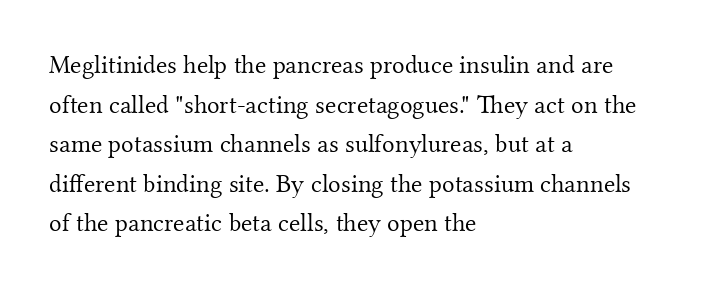
The block of text has a typical density, with ordinary space between rows. The line texture is even and compact thanks to regular tracking. Nothing heavy about these letters — not bold at all. Which margin do the lines hug? The left one — the right edge is uneven.
